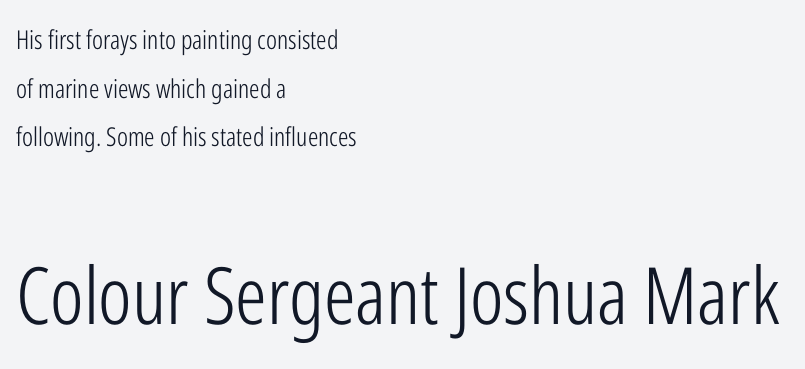
Unbolded letterforms with no extra heft. Just letters on the line, the space beneath them empty. Tracking here is standard; glyphs follow each other at the usual distance. The axis of the letterforms is exactly vertical. The letters in the lower block stand taller than those in the block above. The compositor pushed each line to the left boundary.
